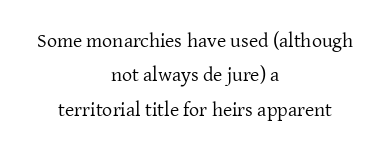
On a weight scale, this lands at 450 or below. The font's upright variant was chosen for this text. Between one letter and the next there's only the usual sliver of space. Horizontal alignment here is central, giving a formal, balanced look. A bare baseline throughout the passage.
